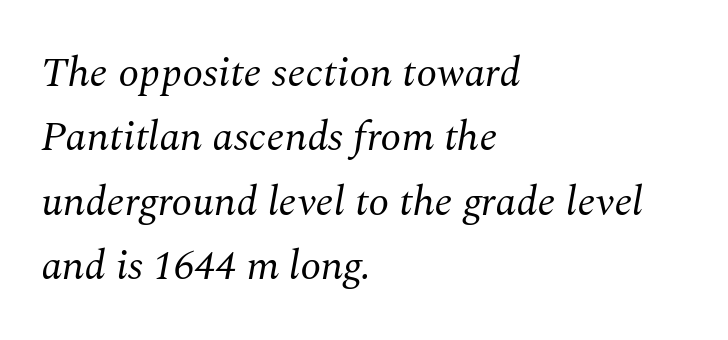
Q: Is the text bold? A: No.
Q: Is the text italic (slanted)? A: Yes, it leans right by about 10 degrees.
Q: Is the typeface a serif or a sans-serif typeface? A: Serif.
Q: Is the text underlined? A: No.
Q: How is the paragraph aligned? A: Left-aligned.
Q: Is the spacing between letters normal or unusually wide? A: Normal.
Q: Is the spacing between lines tight, normal or loose? A: Normal.
Q: Width (condensed, normal, or wide)? A: Normal.
Q: Stroke contrast? A: Medium.
Q: x-height? A: Medium.
Q: Monospaced? A: No.
